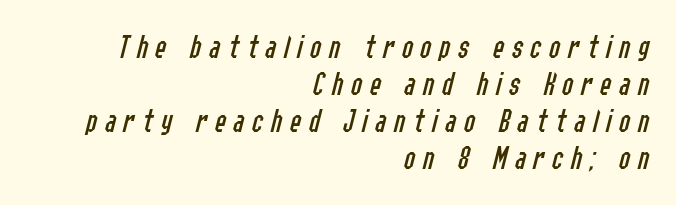
Is this a fixed-width face? No — the glyphs have proportional, varying widths. Regarding leading, the lines here are crowded together. The cut favours lightness, reaching ordinary text weight at its darkest. The setting favours the right margin, as signatures and pull-quotes sometimes do.
